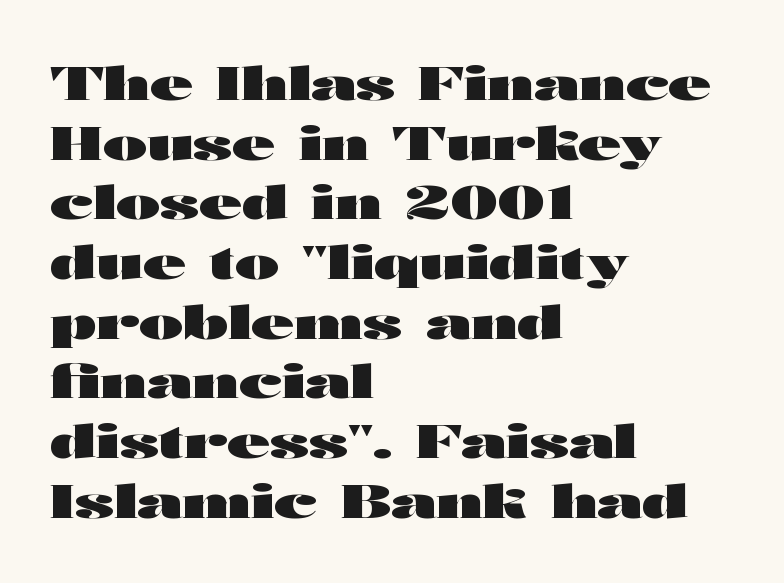
{"italic": "no", "bold": "yes", "weight": "heavy", "width": "wide", "stroke_contrast": "high", "x_height": "medium", "monospaced": "no", "underline": "no", "align": "left", "line_spacing": "normal", "line_spacing_ratio": 1.27, "letter_spacing": "normal", "letter_spacing_em": 0.0, "glyph_px": 47}
